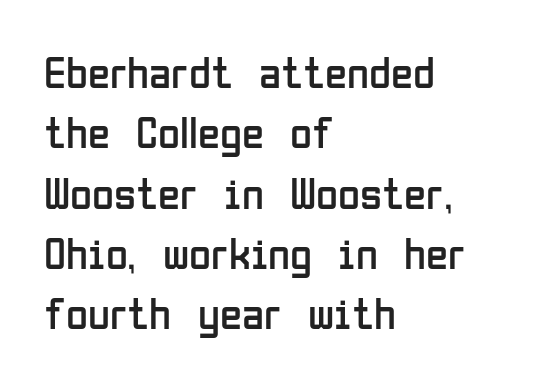
{"serif": "no", "italic": "no", "bold": "no", "weight": "regular", "width": "condensed", "stroke_contrast": "low", "x_height": "medium", "monospaced": "no", "underline": "no", "align": "left", "line_spacing": "normal", "line_spacing_ratio": 1.34, "letter_spacing": "normal", "letter_spacing_em": 0.0, "glyph_px": 45}
